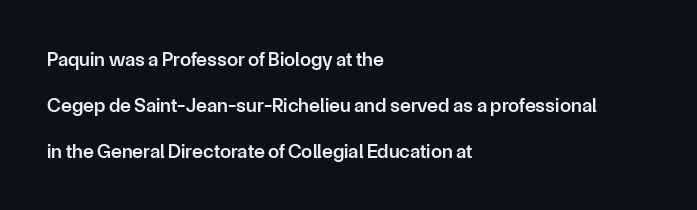
{"italic": "no", "bold": "semi", "underline": "no", "align": "left", "line_spacing": "loose", "line_spacing_ratio": 2.29, "letter_spacing": "normal", "letter_spacing_em": 0.0, "glyph_px": 20}
